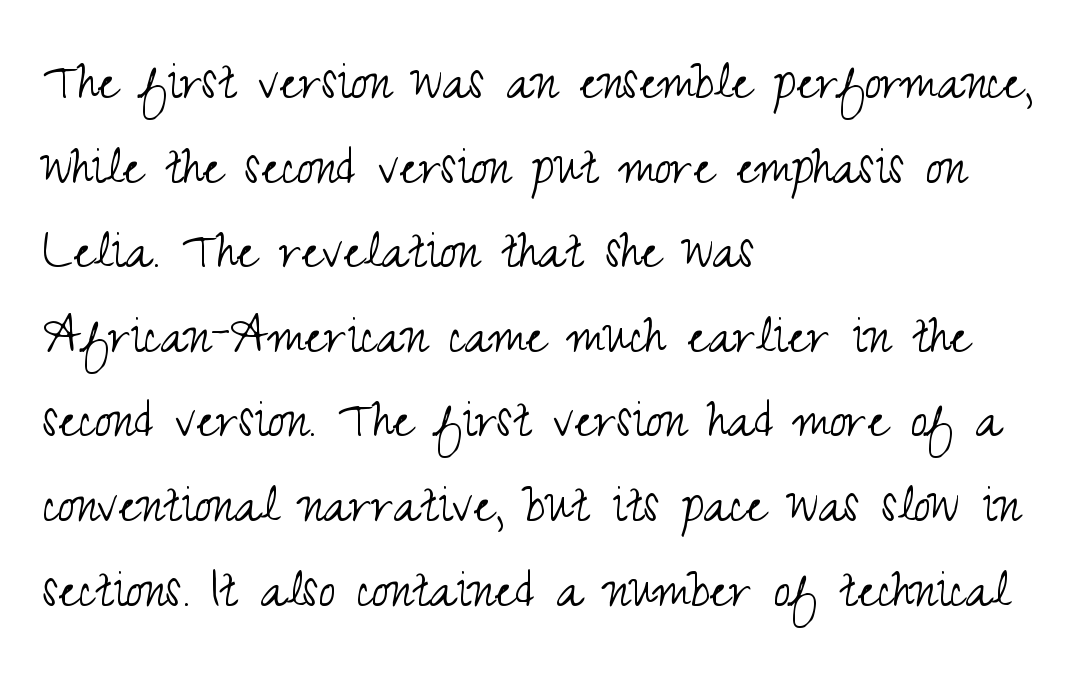
The image shows 60 px light, condensed sans-serif type, upright; set left-aligned, normal line spacing (1.41x), normal letter spacing, not underlined; medium stroke contrast and a small x-height.
